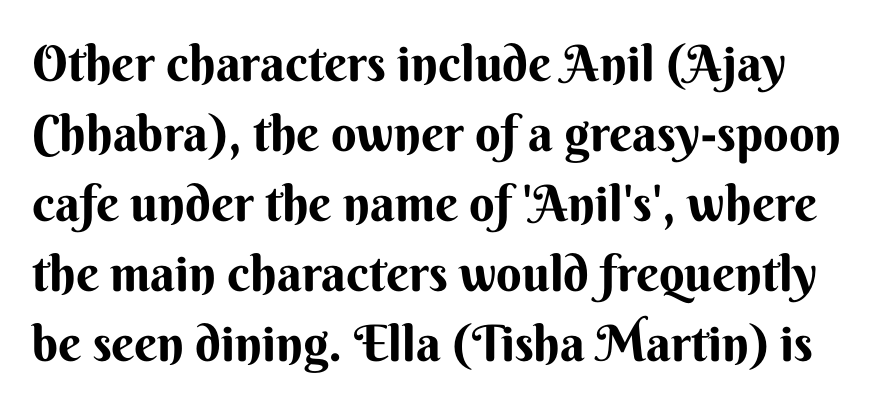
{"serif": "no", "italic": "no", "bold": "yes", "weight": "bold", "width": "normal", "stroke_contrast": "medium", "x_height": "small", "monospaced": "no", "underline": "no", "line_spacing": "normal", "line_spacing_ratio": 1.4, "letter_spacing": "normal", "letter_spacing_em": 0.0, "glyph_px": 50}
